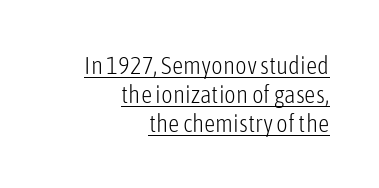
Q: Is the text bold? A: No.
Q: Is the text italic (slanted)? A: No, it is upright.
Q: Is the text underlined? A: Yes.
Q: How is the paragraph aligned? A: Right-aligned.
Q: Is the spacing between letters normal or unusually wide? A: Normal.
